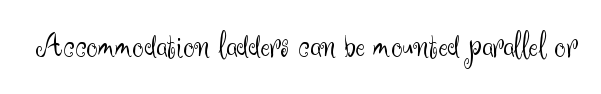
The image shows 36 px light sans-serif type, upright; set normal letter spacing, not underlined; medium stroke contrast and a small x-height.
